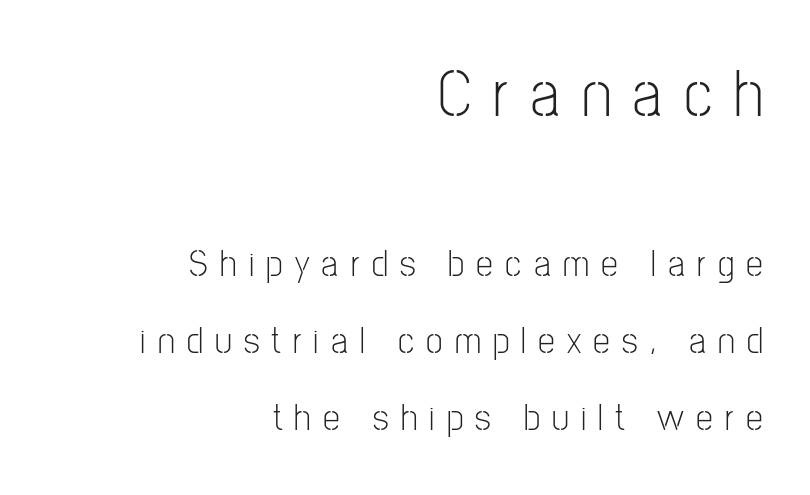
The letters stand upright; this is a roman face. These lines are rendered in a variable-pitch font. These glyphs show unthickened strokes, regular width or finer. The paragraph has a hard right edge and a soft left edge. Just letters on the line, the space beneath them empty.
